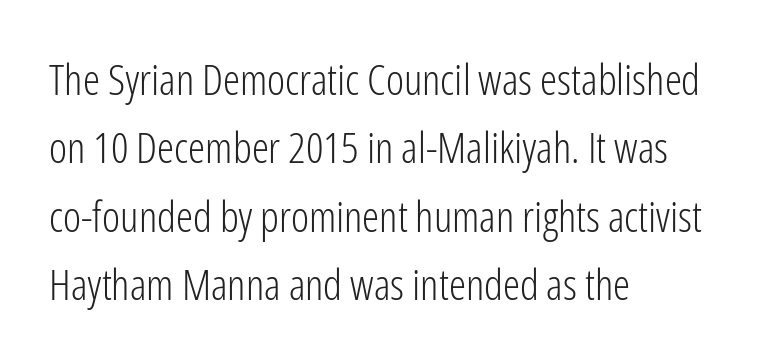
Layout note: lines flush left. Summary of vertical rhythm: regular, with standard interline spacing. You can tell from the bare stems that sans-serif type was used. Ordinary non-slanted type is in use.
